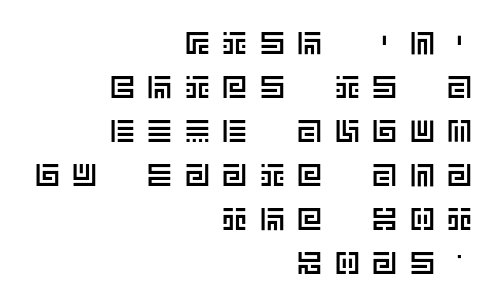
The image shows 31 px text type, upright; set right-aligned, normal line spacing (1.42x), unusually wide letter spacing (+0.41 em), not underlined; a large x-height.
